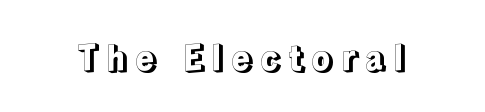
{"italic": "no", "width": "normal", "x_height": "medium", "monospaced": "no", "underline": "no", "letter_spacing": "wide", "letter_spacing_em": 0.2, "glyph_px": 35}
